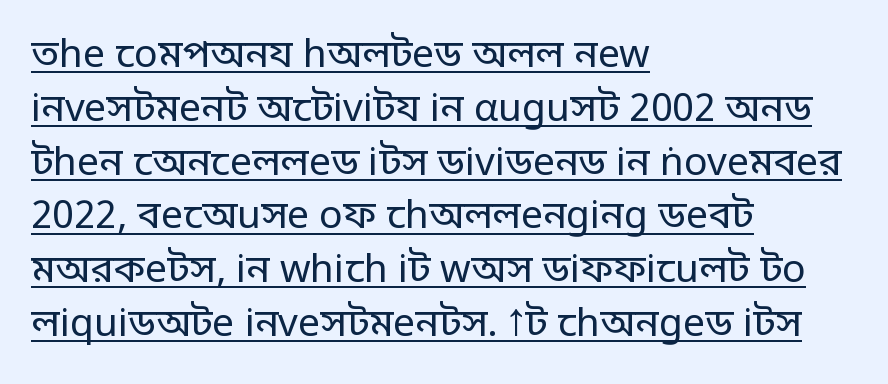
The rendering uses a moderate line-height, typical for paragraphs. Ink coverage per letter is moderate at most. A baseline rule has been typeset under these characters. Style check: upright. The passage shown is typed in a proportional face where columns would drift. Is the block centered? No — it sits flush against the left margin.
